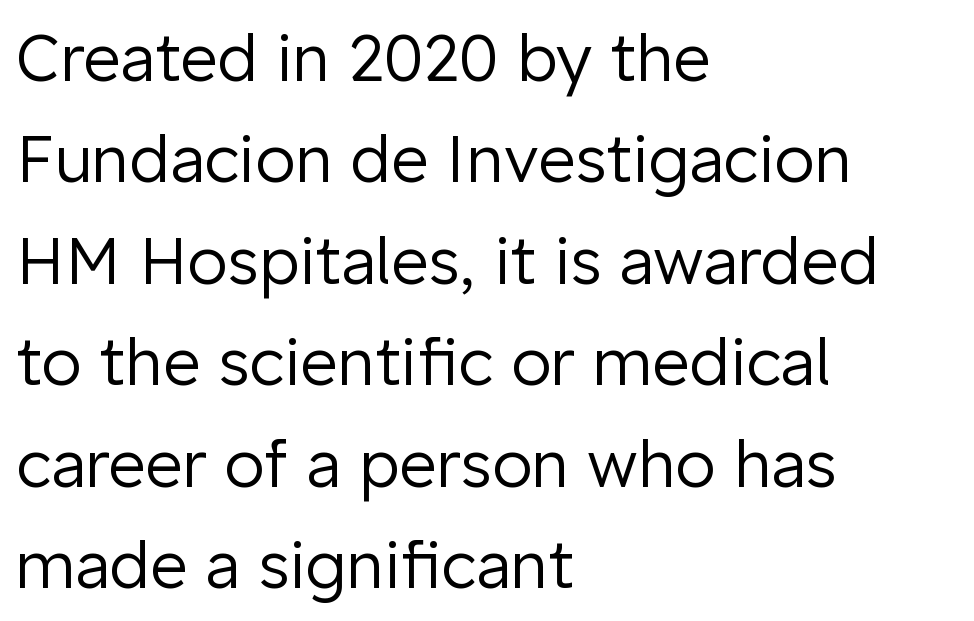
The image shows 65 px regular-weight sans-serif type, upright; set left-aligned, normal line spacing (1.56x), normal letter spacing, not underlined; low stroke contrast and a medium x-height.
